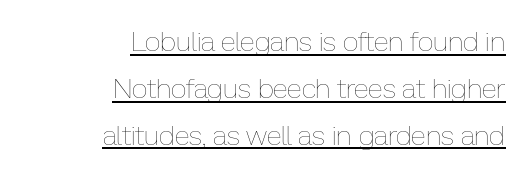
{"italic": "no", "bold": "no", "weight": "thin", "width": "normal", "stroke_contrast": "low", "x_height": "medium", "monospaced": "no", "underline": "yes", "align": "right", "line_spacing": "normal", "line_spacing_ratio": 1.67, "letter_spacing": "normal", "letter_spacing_em": 0.0, "glyph_px": 28}
